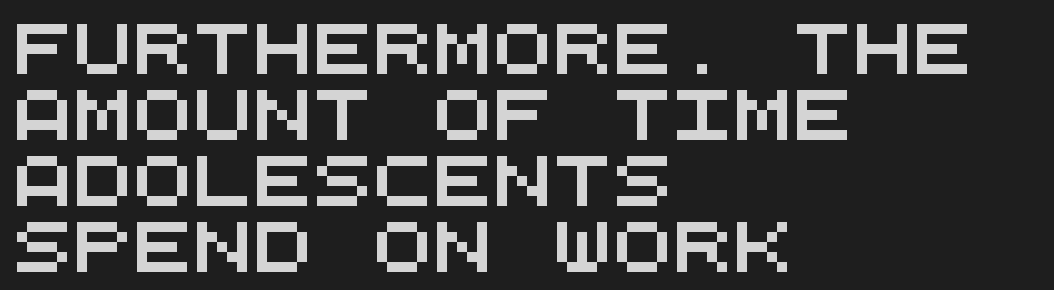
{"serif": "no", "width": "wide", "stroke_contrast": "medium", "x_height": "large", "monospaced": "yes", "underline": "no", "align": "left", "line_spacing": "normal", "line_spacing_ratio": 1.32, "letter_spacing": "normal", "letter_spacing_em": 0.0, "glyph_px": 50}
